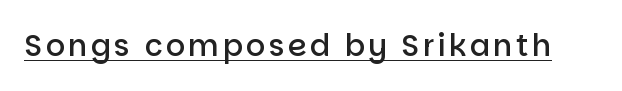
{"serif": "no", "italic": "no", "bold": "semi", "weight": "semibold", "width": "normal", "stroke_contrast": "low", "x_height": "large", "monospaced": "no", "underline": "yes", "glyph_px": 30}
